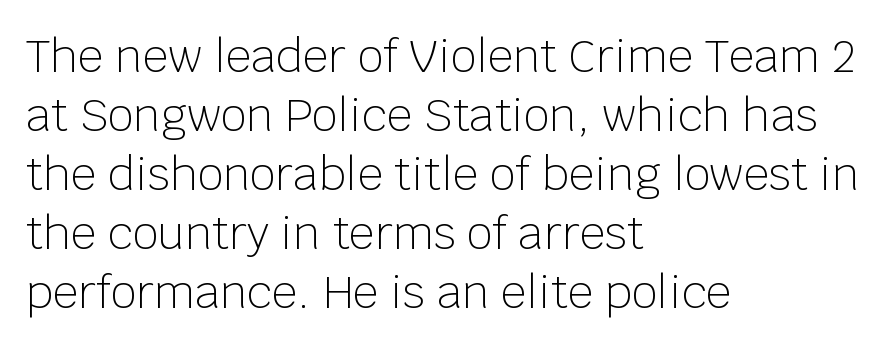
{"serif": "no", "italic": "no", "bold": "no", "weight": "light", "width": "normal", "stroke_contrast": "low", "x_height": "large", "monospaced": "no", "underline": "no", "align": "left", "line_spacing": "normal", "line_spacing_ratio": 1.31, "letter_spacing": "normal", "letter_spacing_em": 0.0, "glyph_px": 45}
